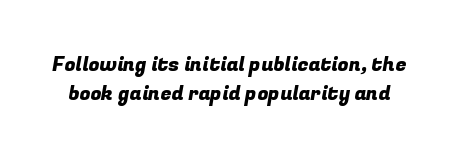
The image shows 20 px text type; set normal line spacing (1.47x), normal letter spacing, not underlined.
